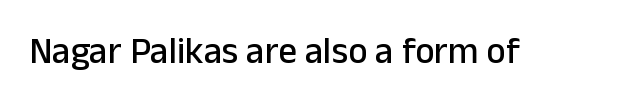
The image shows 37 px sans-serif type, upright; set normal letter spacing, not underlined; low stroke contrast and a medium x-height.
